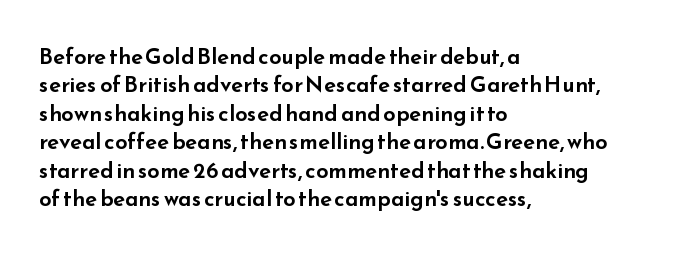
The image shows 22 px text type, upright; set left-aligned, normal line spacing (1.29x), normal letter spacing, not underlined.
